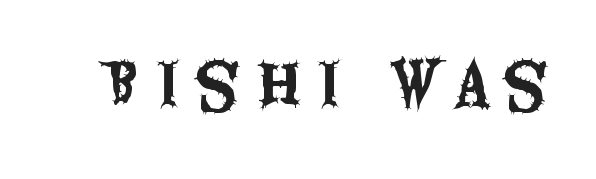
The image shows 58 px condensed sans-serif type, upright; set unusually wide letter spacing (+0.28 em), not underlined; medium stroke contrast and a large x-height.
